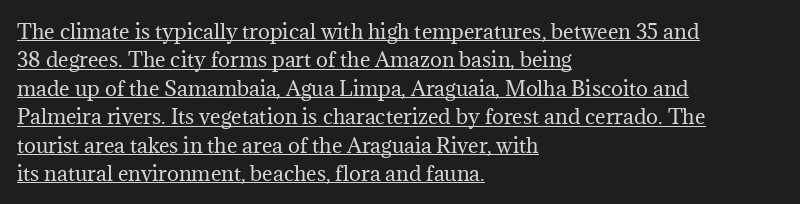
Baseline-to-baseline distance is the conventional proportion of letter height. Glyph-to-glyph distance matches everyday printed text. Typeset ragged right — the left edge is the straight one. These characters rest on top of a visible drawn line.
